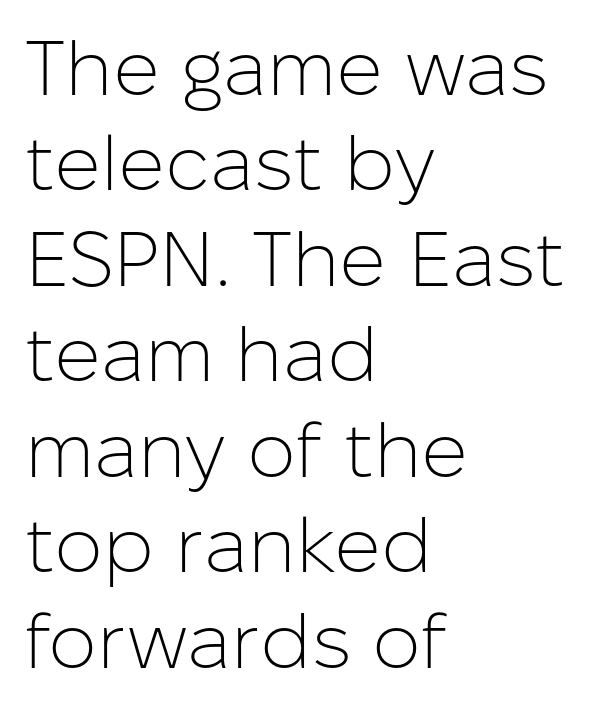
{"serif": "no", "italic": "no", "bold": "no", "weight": "light", "width": "normal", "stroke_contrast": "low", "x_height": "medium", "monospaced": "no", "underline": "no", "align": "left", "line_spacing_ratio": 1.24, "letter_spacing": "normal", "letter_spacing_em": 0.0, "glyph_px": 77}
